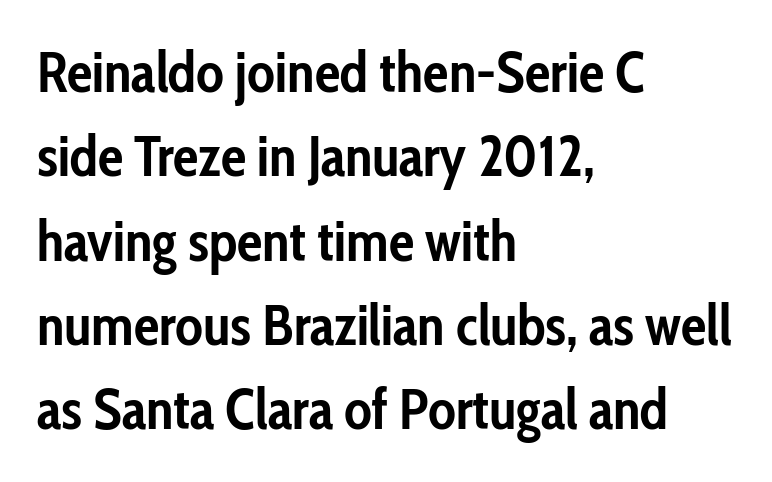
{"serif": "no", "italic": "no", "bold": "yes", "weight": "semibold", "width": "condensed", "stroke_contrast": "low", "x_height": "medium", "monospaced": "no", "underline": "no", "align": "left", "line_spacing": "normal", "line_spacing_ratio": 1.48, "letter_spacing": "normal", "letter_spacing_em": 0.0, "glyph_px": 57}
